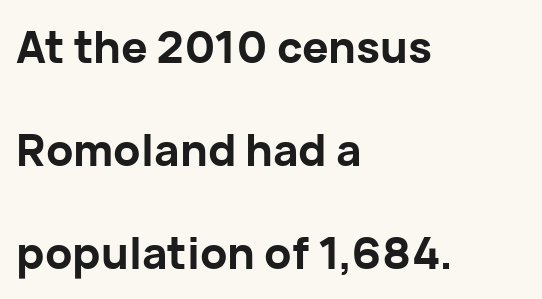
The typography opts for an upright posture over an oblique one. Leading: increased. Reading down the block, your eye returns to a fixed left position each line. Words appear dense and cohesive because spacing is normal.
